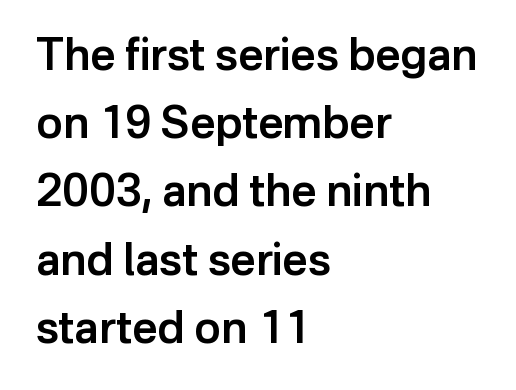
{"serif": "no", "italic": "no", "bold": "semi", "weight": "semibold", "width": "normal", "stroke_contrast": "low", "x_height": "medium", "monospaced": "no", "underline": "no", "align": "left", "line_spacing": "normal", "line_spacing_ratio": 1.55, "letter_spacing": "normal", "letter_spacing_em": 0.0, "glyph_px": 44}
